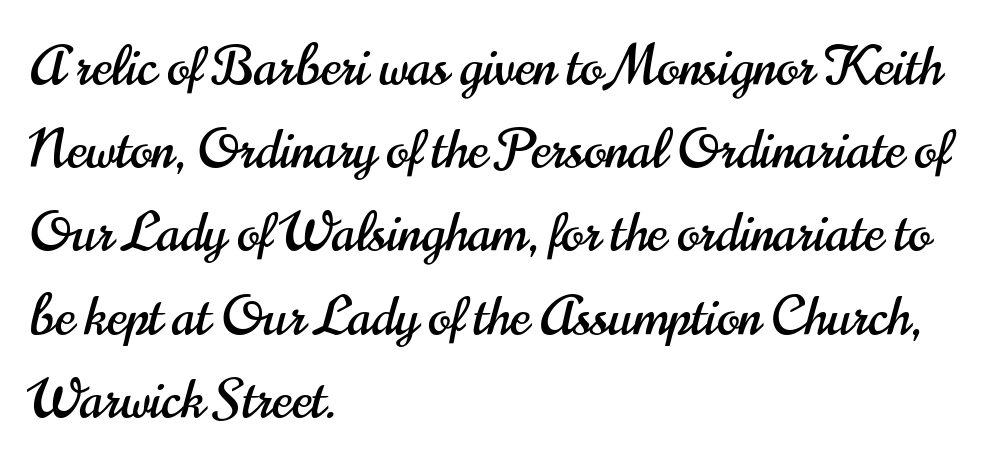
The image shows 53 px condensed sans-serif type; set left-aligned, normal line spacing (1.57x), normal letter spacing, not underlined; high stroke contrast and a small x-height.
